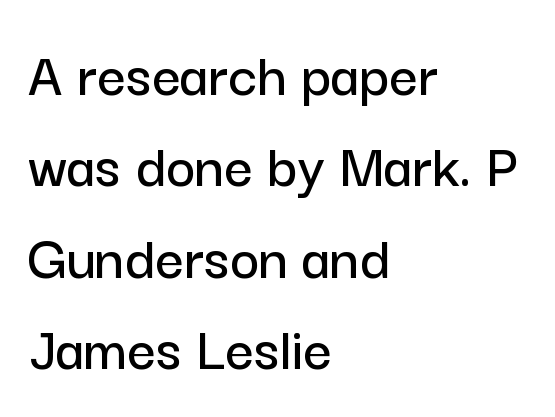
Q: Is the text italic (slanted)? A: No, it is upright.
Q: Is the typeface a serif or a sans-serif typeface? A: Sans-serif.
Q: Is the text underlined? A: No.
Q: How is the paragraph aligned? A: Left-aligned.
Q: Is the spacing between letters normal or unusually wide? A: Normal.
Q: Is the spacing between lines tight, normal or loose? A: Normal.
Q: Width (condensed, normal, or wide)? A: Normal.
Q: Stroke contrast? A: Low.
Q: x-height? A: Medium.
Q: Monospaced? A: No.
